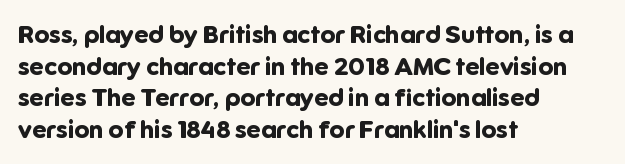
The image shows 25 px bold type, upright; set left-aligned, normal line spacing (1.27x), normal letter spacing, not underlined.
